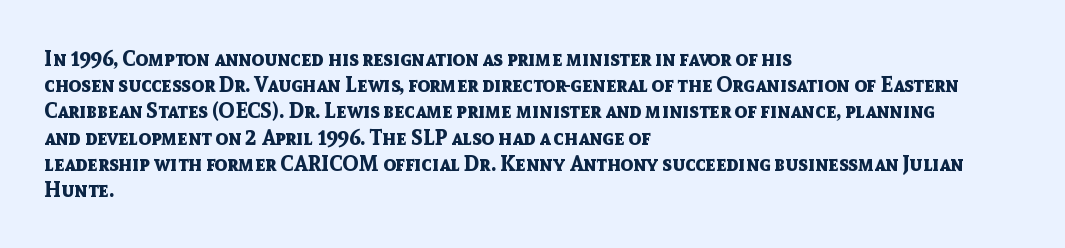
{"italic": "no", "bold": "yes", "underline": "no", "align": "left", "line_spacing": "normal", "line_spacing_ratio": 1.25, "letter_spacing": "normal", "letter_spacing_em": 0.0, "glyph_px": 21}
